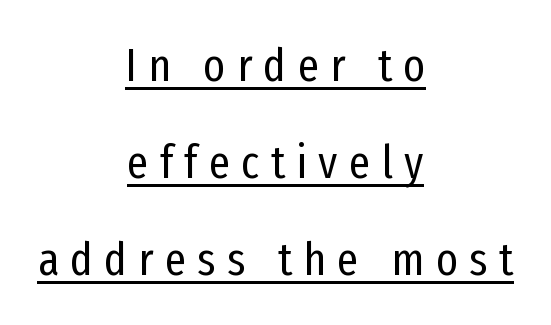
Regarding serifs, this sample does without them. The face used here appears with an underline applied. The letters stand upright; this is a roman face. Honestly, the rows look like they've been pulled way apart. Counters stay open thanks to moderate or lighter strokes.
